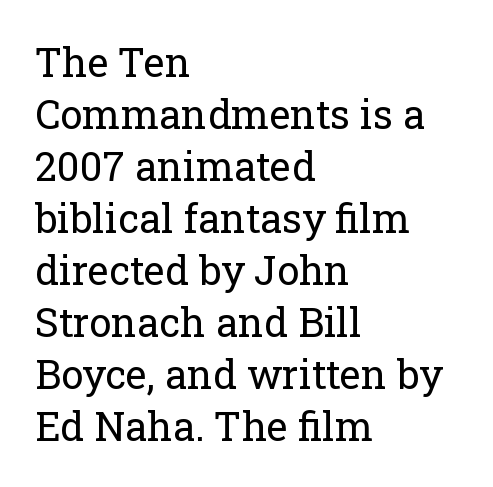
Q: Is the text bold? A: No.
Q: Is the text italic (slanted)? A: No, it is upright.
Q: Is the typeface a serif or a sans-serif typeface? A: Serif.
Q: Is the text underlined? A: No.
Q: How is the paragraph aligned? A: Left-aligned.
Q: Is the spacing between letters normal or unusually wide? A: Normal.
Q: Is the spacing between lines tight, normal or loose? A: Normal.
Q: Width (condensed, normal, or wide)? A: Normal.
Q: Stroke contrast? A: Low.
Q: x-height? A: Medium.
Q: Monospaced? A: No.
